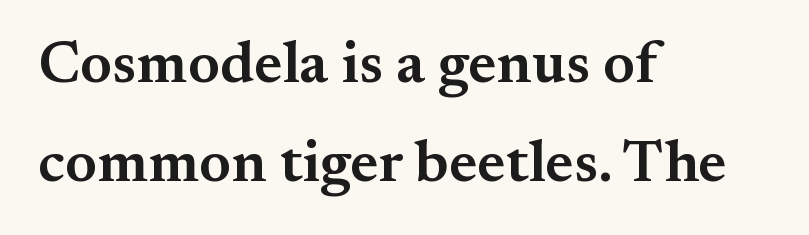
{"serif": "yes", "italic": "no", "bold": "semi", "weight": "semibold", "width": "normal", "stroke_contrast": "medium", "x_height": "small", "monospaced": "no", "underline": "no", "align": "left", "line_spacing": "normal", "line_spacing_ratio": 1.67, "letter_spacing": "normal", "letter_spacing_em": 0.0, "glyph_px": 59}
